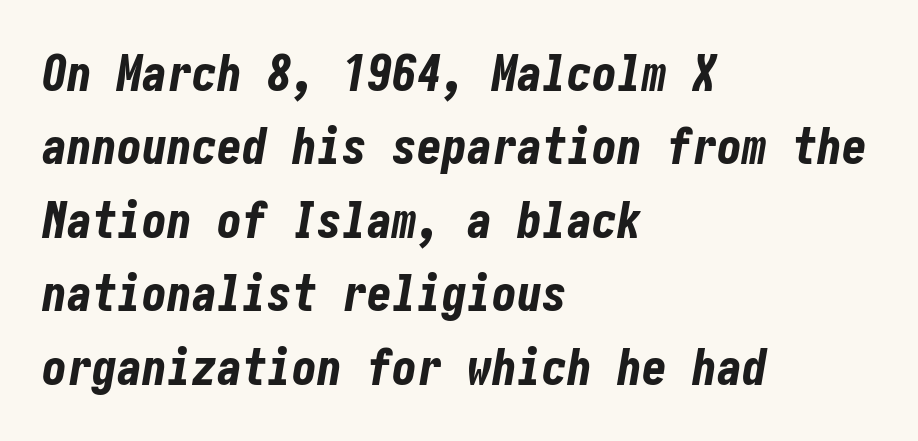
{"italic": "yes", "lean": "right", "slant_degrees": 10, "bold": "yes", "weight": "bold", "width": "condensed", "stroke_contrast": "low", "x_height": "medium", "underline": "no", "align": "left", "line_spacing": "normal", "line_spacing_ratio": 1.47, "letter_spacing": "normal", "letter_spacing_em": 0.0, "glyph_px": 50}
